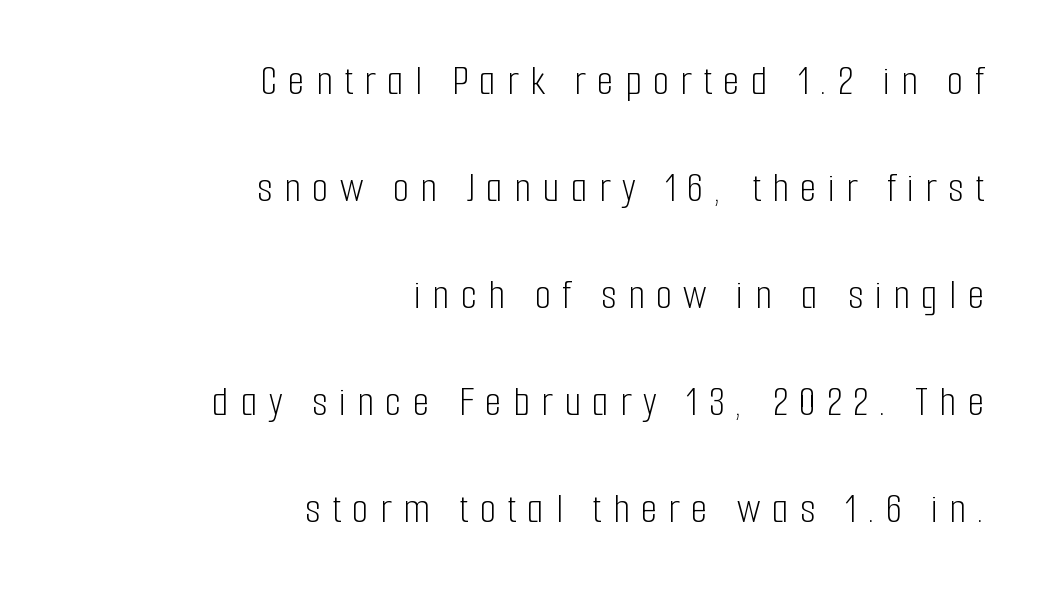
{"serif": "no", "italic": "no", "bold": "no", "weight": "light", "width": "condensed", "stroke_contrast": "low", "x_height": "medium", "monospaced": "no", "underline": "no", "align": "right", "line_spacing": "loose", "line_spacing_ratio": 2.49, "letter_spacing": "wide", "letter_spacing_em": 0.26, "glyph_px": 43}
